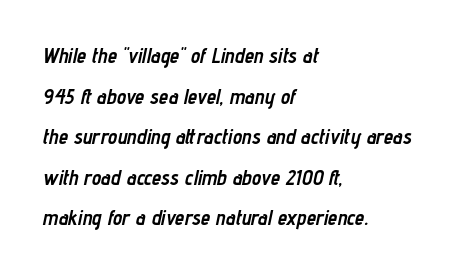
The image shows 21 px bold type, italic (leaning right); set left-aligned, loose line spacing (1.93x), normal letter spacing, not underlined.
